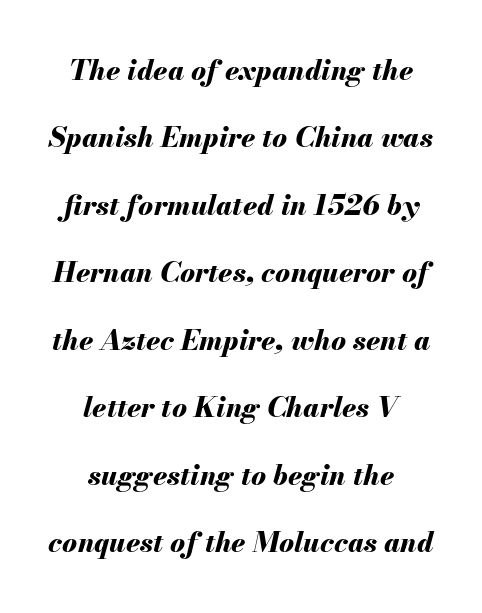
{"italic": "yes", "lean": "right", "slant_degrees": 13, "bold": "yes", "weight": "bold", "width": "normal", "stroke_contrast": "medium", "x_height": "small", "monospaced": "no", "underline": "no", "align": "center", "line_spacing": "loose", "line_spacing_ratio": 2.41, "letter_spacing": "normal", "letter_spacing_em": 0.0, "glyph_px": 28}
